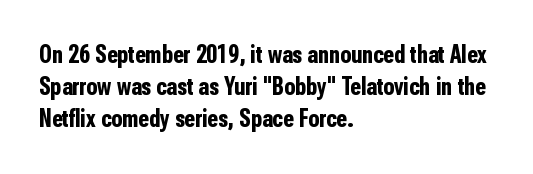
Q: Is the text bold? A: Yes.
Q: Is the text italic (slanted)? A: No, it is upright.
Q: Is the text underlined? A: No.
Q: How is the paragraph aligned? A: Left-aligned.
Q: Is the spacing between letters normal or unusually wide? A: Normal.
Q: Is the spacing between lines tight, normal or loose? A: Normal.
